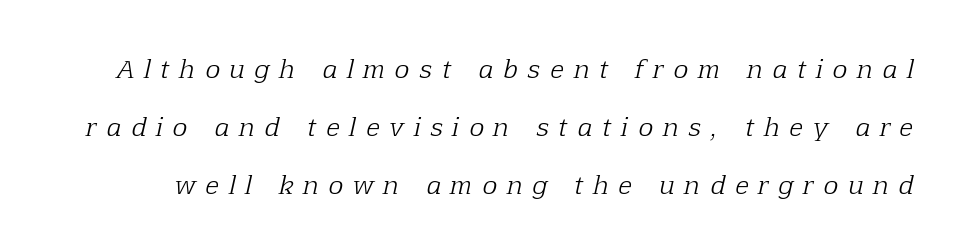
{"italic": "yes", "lean": "right", "slant_degrees": 12, "bold": "no", "underline": "no", "line_spacing": "loose", "line_spacing_ratio": 2.33, "letter_spacing": "wide", "letter_spacing_em": 0.41, "glyph_px": 25}
